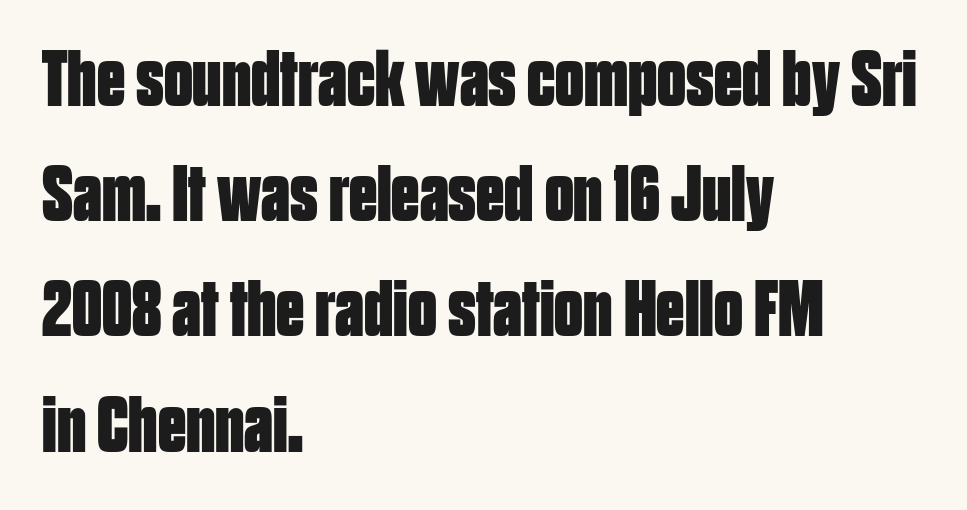
The image shows 80 px bold, condensed sans-serif type, upright; set left-aligned, normal line spacing (1.44x), normal letter spacing, not underlined; low stroke contrast and a large x-height.
